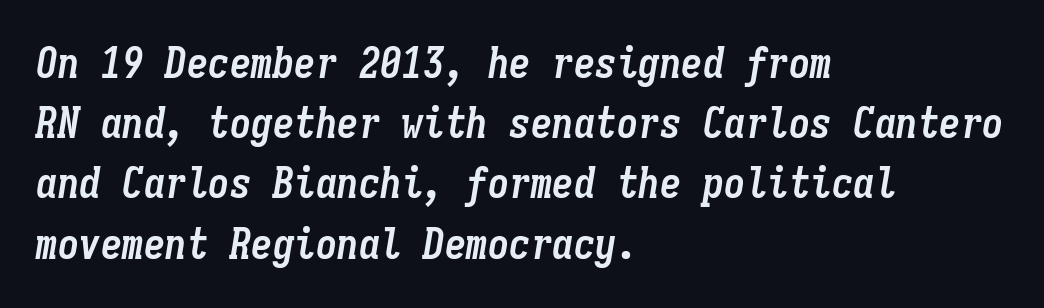
Q: Is the text bold? A: Yes.
Q: Is the text italic (slanted)? A: Yes, it leans right by about 9 degrees.
Q: Is the text underlined? A: No.
Q: How is the paragraph aligned? A: Left-aligned.
Q: Is the spacing between letters normal or unusually wide? A: Normal.
Q: Is the spacing between lines tight, normal or loose? A: Normal.
Q: Width (condensed, normal, or wide)? A: Condensed.
Q: Stroke contrast? A: Low.
Q: x-height? A: Medium.
Q: Monospaced? A: Yes.
